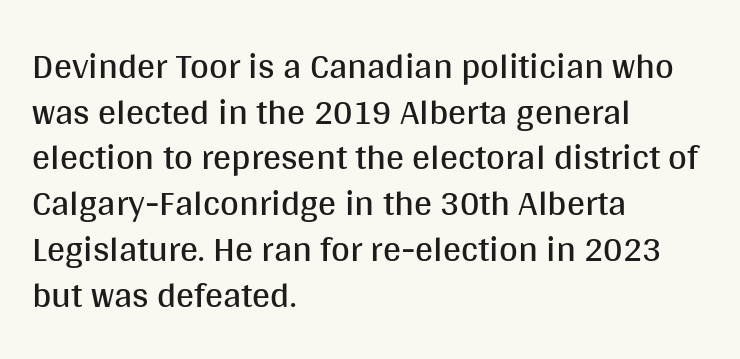
{"serif": "no", "italic": "no", "bold": "no", "weight": "regular", "width": "normal", "stroke_contrast": "medium", "x_height": "large", "monospaced": "no", "underline": "no", "align": "left", "line_spacing": "normal", "line_spacing_ratio": 1.27, "letter_spacing": "normal", "letter_spacing_em": 0.0, "glyph_px": 36}
